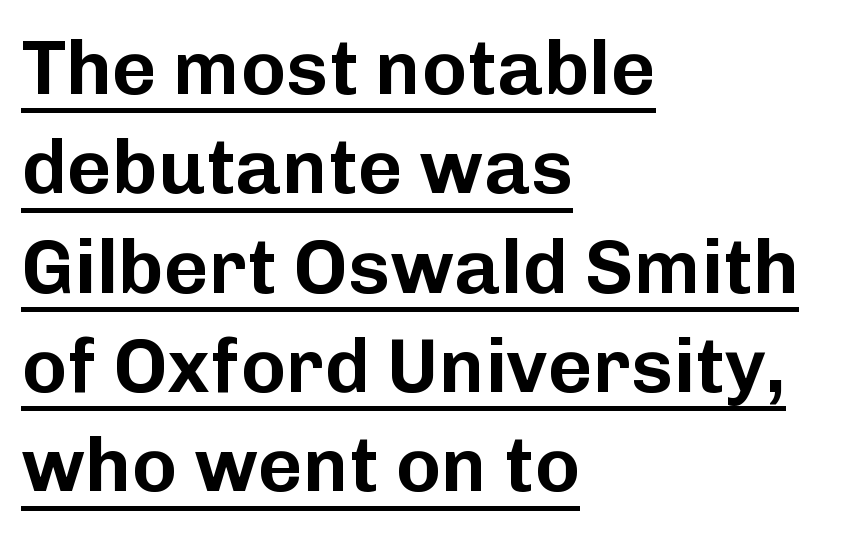
This is sans-serif lettering, the kind often seen on screens and signage. The specimen includes a rule beneath the text block's lines. Compared with a centered layout, this one pins lines to the left instead. Think of a printed novel: that variable character pitch is what you see here. The letters sit at their default tracking, neither squeezed nor spread. A typesetter would mark this as roman, not italic.
